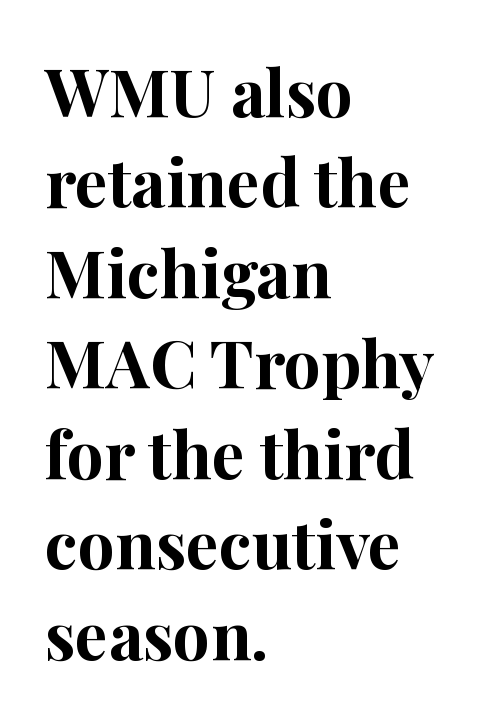
{"serif": "yes", "italic": "no", "bold": "yes", "weight": "bold", "width": "normal", "stroke_contrast": "high", "x_height": "medium", "monospaced": "no", "underline": "no", "align": "left", "line_spacing": "normal", "line_spacing_ratio": 1.37, "letter_spacing": "normal", "letter_spacing_em": 0.0, "glyph_px": 66}
